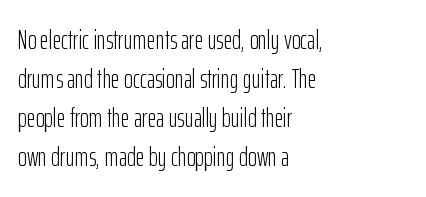
Q: Is the text bold? A: No.
Q: Is the text italic (slanted)? A: No, it is upright.
Q: Is the text underlined? A: No.
Q: How is the paragraph aligned? A: Left-aligned.
Q: Is the spacing between letters normal or unusually wide? A: Normal.
Q: Is the spacing between lines tight, normal or loose? A: Normal.
